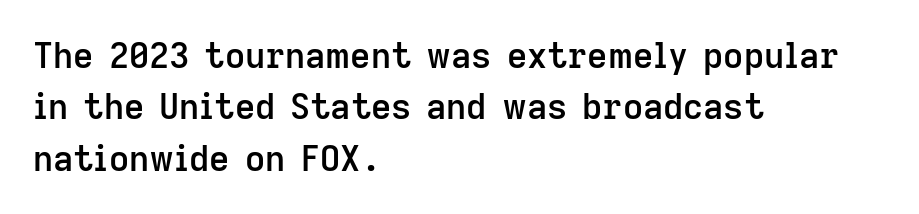
Q: Is the text bold? A: Semi-bold.
Q: Is the text italic (slanted)? A: No, it is upright.
Q: Is the typeface a serif or a sans-serif typeface? A: Sans-serif.
Q: Is the text underlined? A: No.
Q: How is the paragraph aligned? A: Left-aligned.
Q: Is the spacing between letters normal or unusually wide? A: Normal.
Q: Is the spacing between lines tight, normal or loose? A: Normal.
Q: Width (condensed, normal, or wide)? A: Normal.
Q: Stroke contrast? A: Low.
Q: x-height? A: Medium.
Q: Monospaced? A: No.
